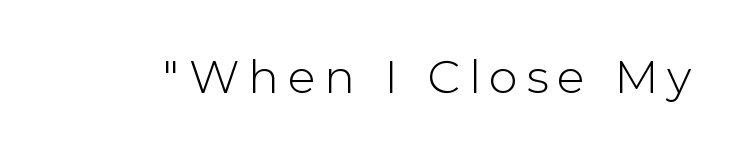
Q: Is the text italic (slanted)? A: No, it is upright.
Q: Is the typeface a serif or a sans-serif typeface? A: Sans-serif.
Q: Is the text underlined? A: No.
Q: Width (condensed, normal, or wide)? A: Normal.
Q: Stroke contrast? A: Low.
Q: x-height? A: Medium.
Q: Monospaced? A: No.
